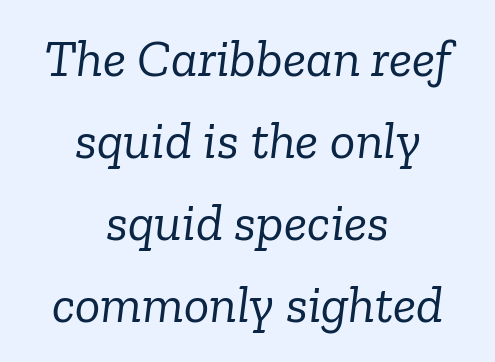
The designer went with a serif here, giving each stem small feet. What stands out about the letter spacing? Nothing — it is the standard amount. Normally led — the rows are evenly, conventionally spaced. Letters have the restrained weight of plain body copy at most. The baseline area is clear. The lettering tilts uniformly, giving the passage an italic look.
